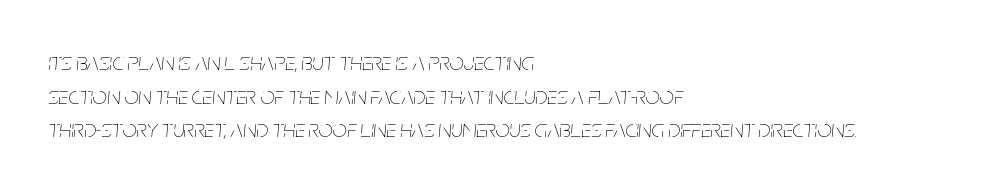
Q: Is the text bold? A: No.
Q: Is the text italic (slanted)? A: Yes, it leans right by about 5 degrees.
Q: Is the text underlined? A: No.
Q: How is the paragraph aligned? A: Left-aligned.
Q: Is the spacing between letters normal or unusually wide? A: Normal.
Q: Is the spacing between lines tight, normal or loose? A: Normal.
